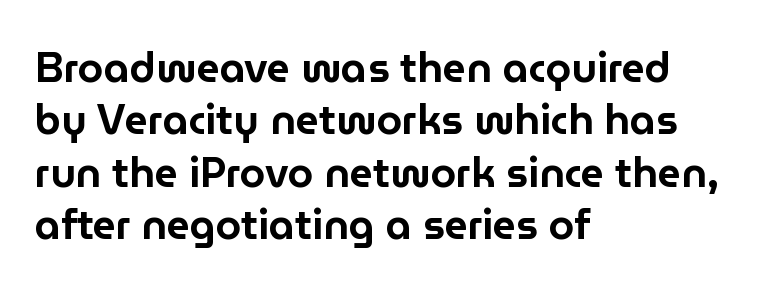
Normally led — the rows are evenly, conventionally spaced. The typeface chosen for these lines omits serifs. This rendering features lettering with no underline. These lines are set flush left with a ragged right edge.
